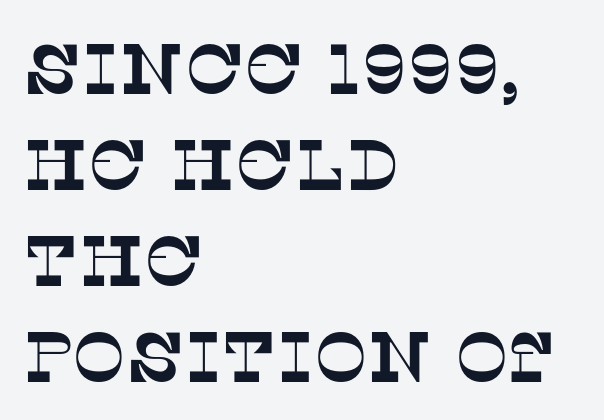
The image shows 71 px serif type; set left-aligned, normal line spacing (1.35x), normal letter spacing, not underlined; low stroke contrast and a large x-height.
